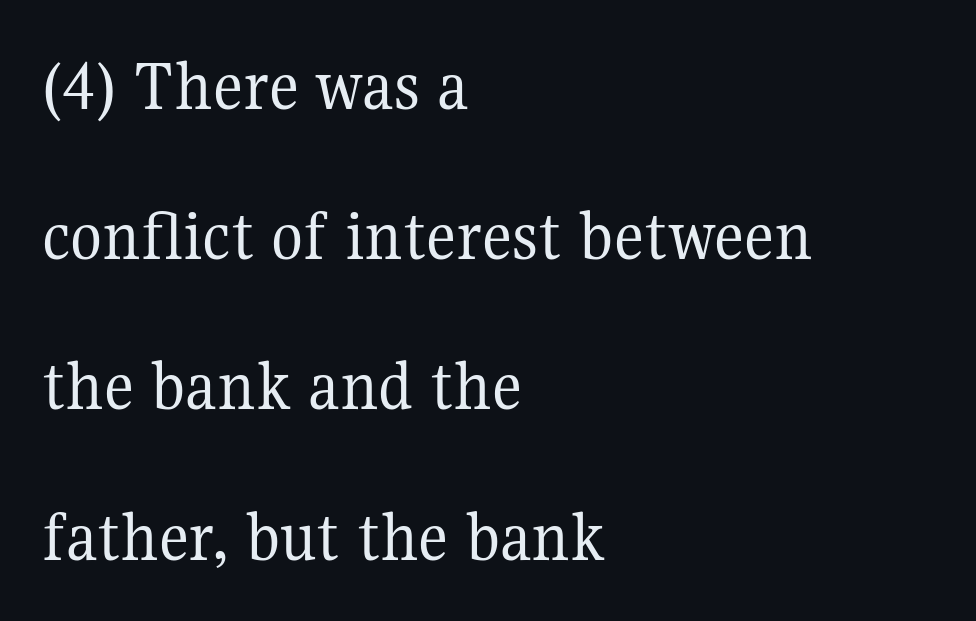
{"serif": "yes", "italic": "no", "bold": "no", "weight": "regular", "width": "normal", "stroke_contrast": "medium", "x_height": "medium", "monospaced": "no", "underline": "no", "align": "left", "line_spacing": "loose", "line_spacing_ratio": 2.03, "letter_spacing": "normal", "letter_spacing_em": 0.0, "glyph_px": 74}
